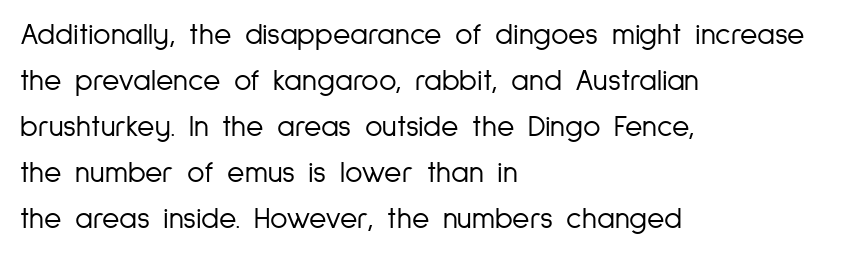
The image shows 30 px light, condensed sans-serif type, upright; set left-aligned, normal line spacing (1.53x), normal letter spacing, not underlined; low stroke contrast and a medium x-height.
